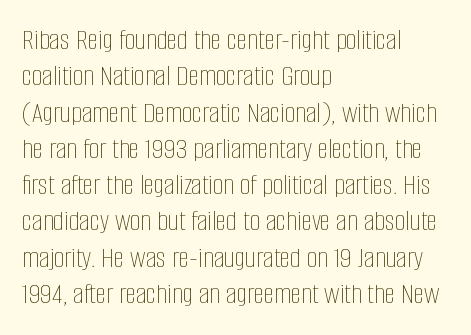
The image shows 30 px thin, condensed type, upright; set left-aligned, line spacing 1.21x, normal letter spacing, not underlined; low stroke contrast and a large x-height.
